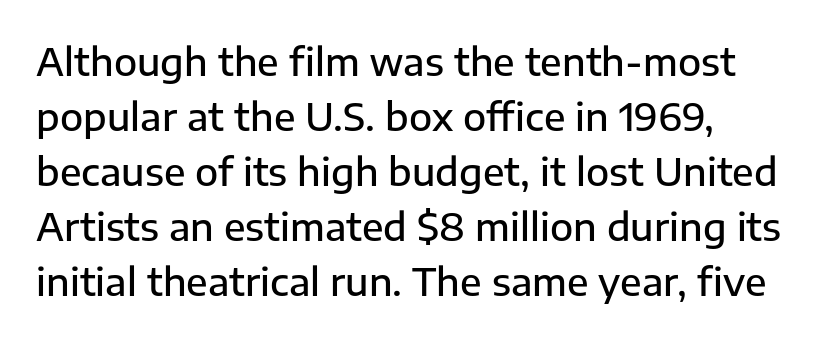
The image shows 38 px semibold sans-serif type, upright; set left-aligned, normal line spacing (1.45x), normal letter spacing, not underlined; low stroke contrast and a medium x-height.
